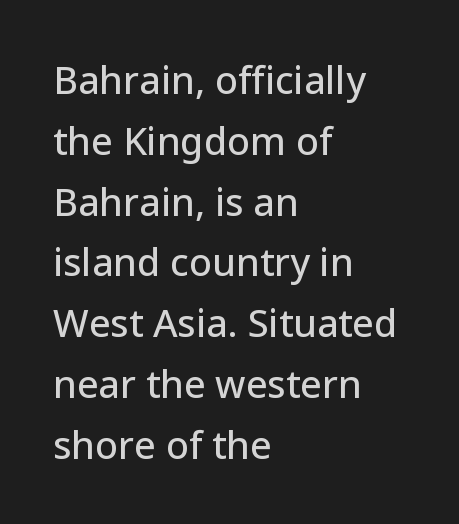
The image shows 38 px sans-serif type, upright; set left-aligned, normal line spacing (1.6x), normal letter spacing, not underlined; low stroke contrast and a medium x-height.
